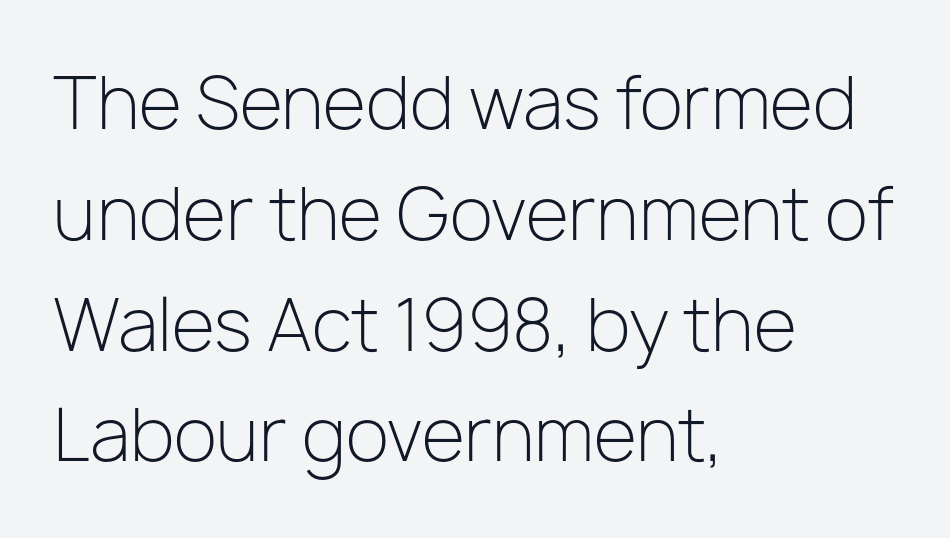
The image shows 71 px light sans-serif type, upright; set left-aligned, normal line spacing (1.56x), normal letter spacing, not underlined; low stroke contrast and a medium x-height.
